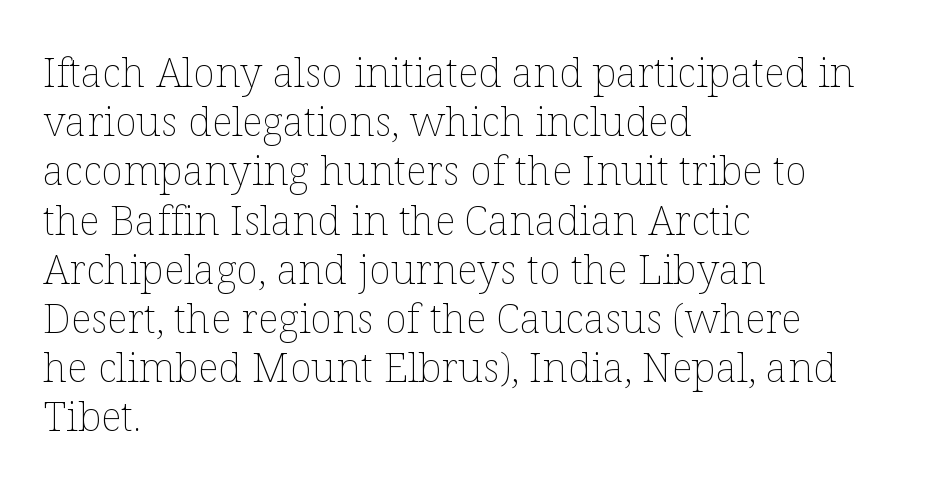
Q: Is the text bold? A: No.
Q: Is the text italic (slanted)? A: No, it is upright.
Q: Is the text underlined? A: No.
Q: How is the paragraph aligned? A: Left-aligned.
Q: Is the spacing between letters normal or unusually wide? A: Normal.
Q: Width (condensed, normal, or wide)? A: Normal.
Q: Stroke contrast? A: Low.
Q: x-height? A: Medium.
Q: Monospaced? A: No.
